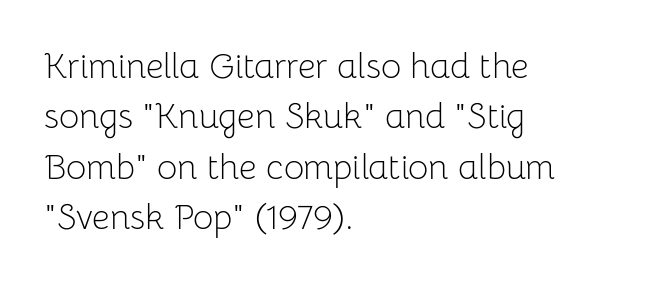
The image shows 35 px light sans-serif type, upright; set left-aligned, normal line spacing (1.44x), normal letter spacing, not underlined; low stroke contrast and a medium x-height.
